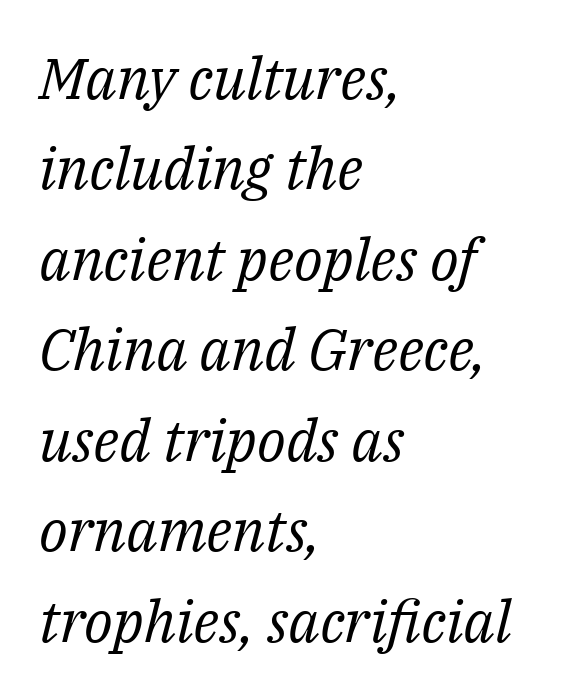
{"serif": "yes", "italic": "yes", "lean": "right", "slant_degrees": 14, "bold": "no", "weight": "regular", "width": "normal", "stroke_contrast": "medium", "x_height": "medium", "monospaced": "no", "underline": "no", "align": "left", "line_spacing": "normal", "line_spacing_ratio": 1.56, "letter_spacing": "normal", "letter_spacing_em": 0.0, "glyph_px": 58}
